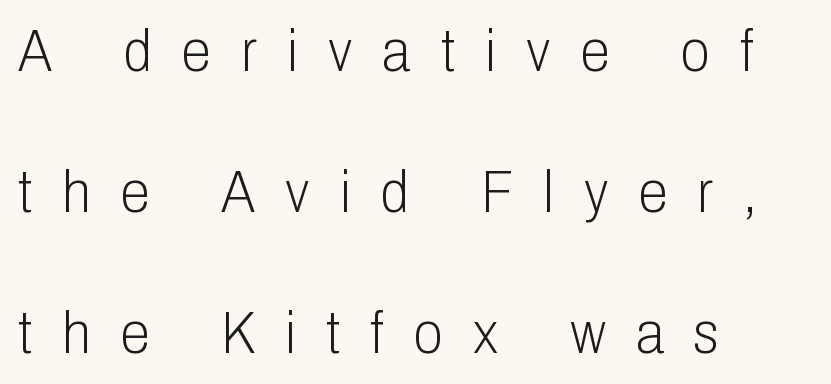
{"serif": "no", "italic": "no", "bold": "no", "weight": "light", "width": "condensed", "stroke_contrast": "low", "x_height": "medium", "monospaced": "no", "underline": "no", "align": "left", "line_spacing": "loose", "line_spacing_ratio": 2.35, "letter_spacing": "wide", "letter_spacing_em": 0.5, "glyph_px": 60}
